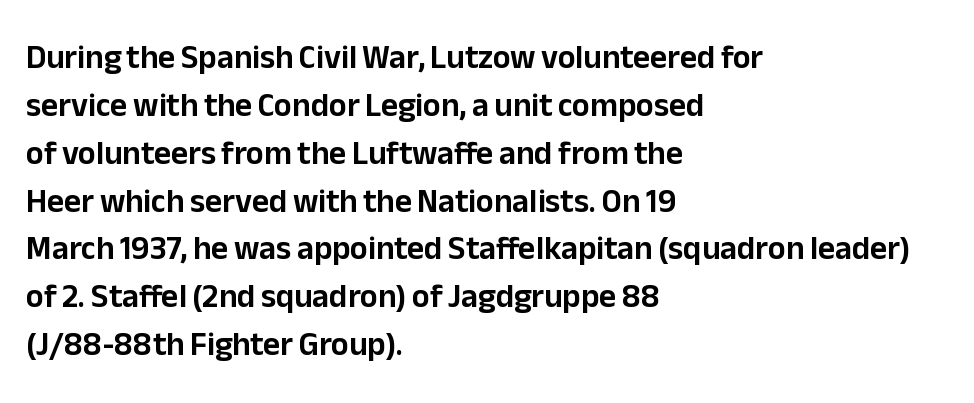
{"serif": "no", "italic": "no", "width": "normal", "stroke_contrast": "low", "x_height": "medium", "monospaced": "no", "underline": "no", "align": "left", "line_spacing": "normal", "line_spacing_ratio": 1.45, "letter_spacing": "normal", "letter_spacing_em": 0.0, "glyph_px": 33}
